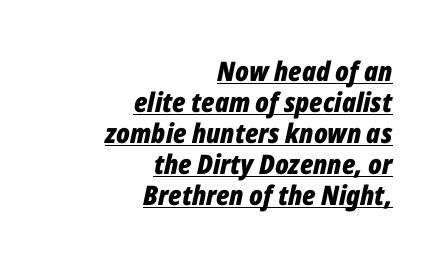
{"italic": "yes", "lean": "right", "slant_degrees": 12, "bold": "yes", "underline": "yes", "align": "right", "line_spacing": "tight", "line_spacing_ratio": 1.15, "letter_spacing": "normal", "letter_spacing_em": 0.0, "glyph_px": 27}
